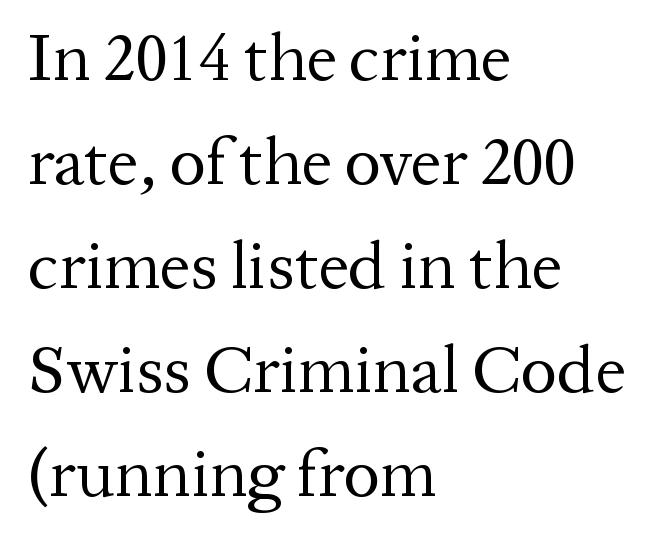
The image shows 68 px regular-weight serif type, upright; set left-aligned, normal line spacing (1.53x), normal letter spacing, not underlined; medium stroke contrast and a medium x-height.
